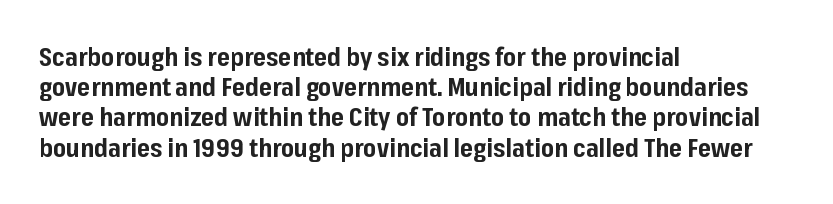
Q: Is the text bold? A: Yes.
Q: Is the text italic (slanted)? A: No, it is upright.
Q: Is the text underlined? A: No.
Q: How is the paragraph aligned? A: Left-aligned.
Q: Is the spacing between letters normal or unusually wide? A: Normal.
